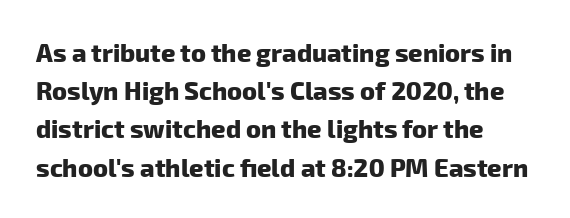
The typesetting leans heavy: a genuine bold. The ragged edge is on the right, which tells us the setting is flush left. Nobody touched the tracking dial on this one. Descenders hang freely into open space. How would I describe the line gaps? Plain and ordinary.
